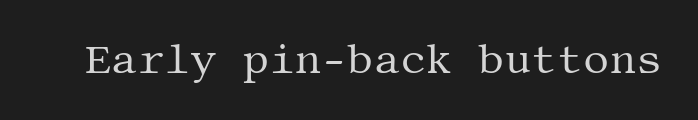
{"serif": "yes", "italic": "no", "bold": "no", "weight": "regular", "width": "normal", "stroke_contrast": "medium", "x_height": "large", "underline": "no", "letter_spacing": "normal", "letter_spacing_em": 0.0, "glyph_px": 41}
